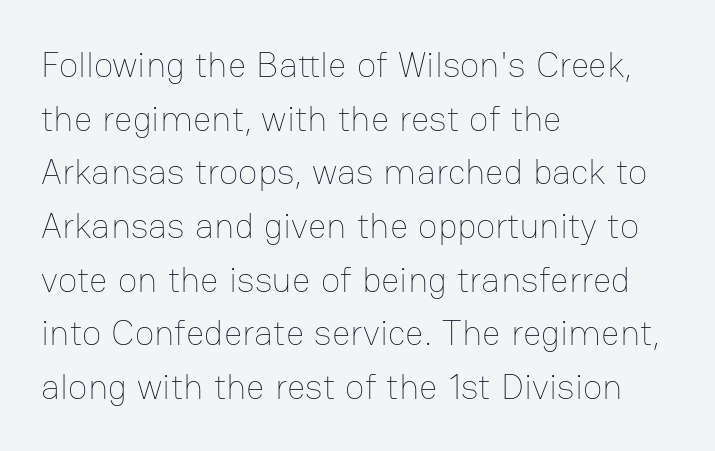
{"italic": "no", "bold": "no", "weight": "thin", "width": "normal", "stroke_contrast": "low", "x_height": "medium", "monospaced": "no", "underline": "no", "align": "left", "line_spacing": "normal", "line_spacing_ratio": 1.49, "letter_spacing": "normal", "letter_spacing_em": 0.0, "glyph_px": 36}
